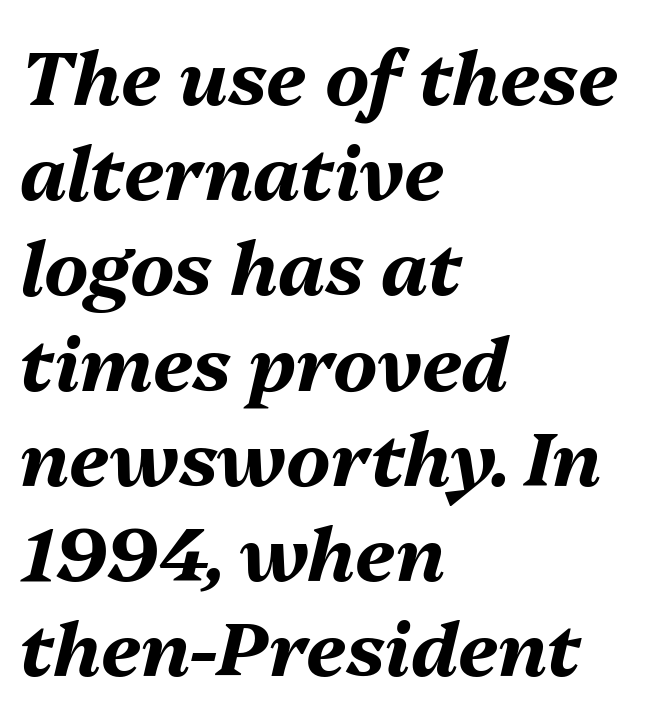
Q: Is the text bold? A: Yes.
Q: Is the text italic (slanted)? A: Yes, it leans right by about 13 degrees.
Q: Is the text underlined? A: No.
Q: How is the paragraph aligned? A: Left-aligned.
Q: Is the spacing between letters normal or unusually wide? A: Normal.
Q: Is the spacing between lines tight, normal or loose? A: Normal.
Q: Width (condensed, normal, or wide)? A: Normal.
Q: Stroke contrast? A: Medium.
Q: x-height? A: Medium.
Q: Monospaced? A: No.
